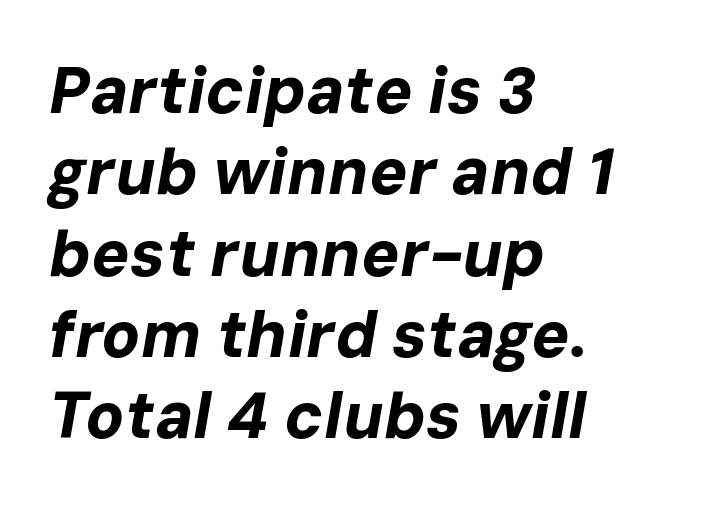
{"italic": "yes", "lean": "right", "slant_degrees": 10, "bold": "yes", "weight": "bold", "width": "normal", "stroke_contrast": "low", "x_height": "medium", "monospaced": "no", "underline": "no", "align": "left", "line_spacing": "normal", "line_spacing_ratio": 1.27, "letter_spacing": "normal", "letter_spacing_em": 0.0, "glyph_px": 64}
